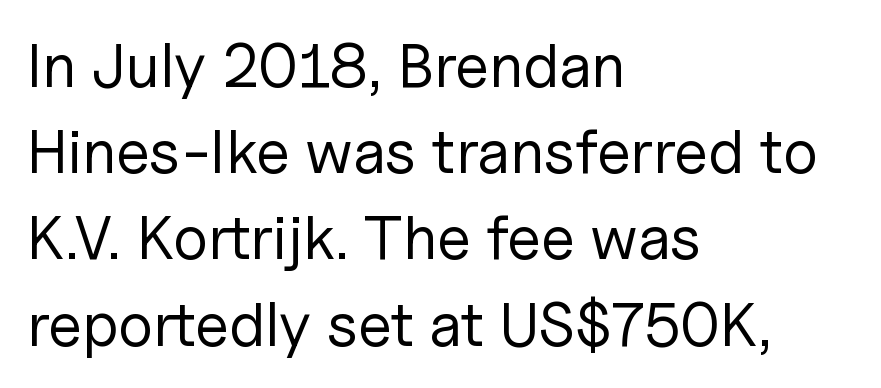
Q: Is the text bold? A: No.
Q: Is the text italic (slanted)? A: No, it is upright.
Q: Is the typeface a serif or a sans-serif typeface? A: Sans-serif.
Q: Is the text underlined? A: No.
Q: How is the paragraph aligned? A: Left-aligned.
Q: Is the spacing between letters normal or unusually wide? A: Normal.
Q: Is the spacing between lines tight, normal or loose? A: Normal.
Q: Width (condensed, normal, or wide)? A: Normal.
Q: Stroke contrast? A: Low.
Q: x-height? A: Medium.
Q: Monospaced? A: No.
